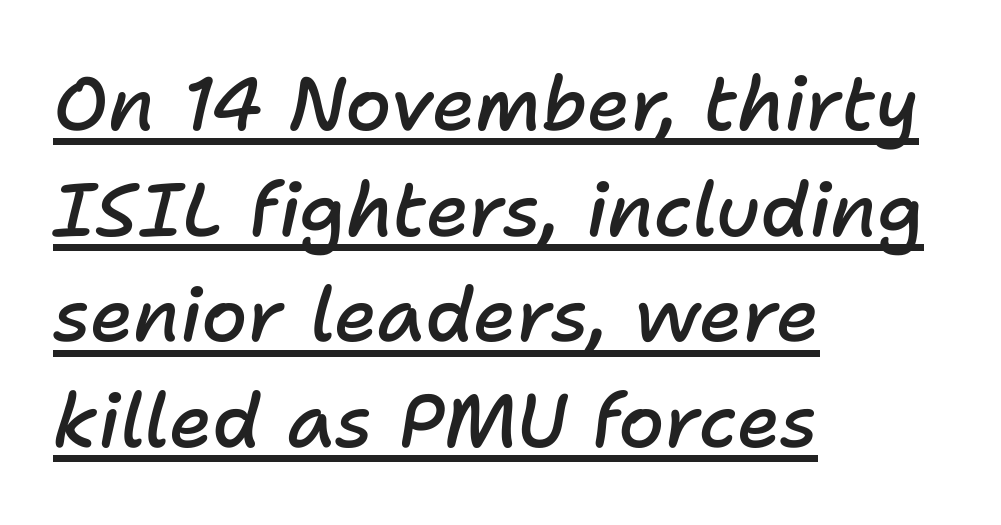
The image shows 75 px semibold type, italic (leaning right); set left-aligned, normal line spacing (1.41x), normal letter spacing, underlined; low stroke contrast and a medium x-height.
